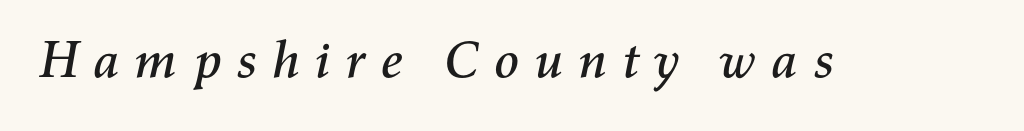
Q: Is the text italic (slanted)? A: Yes, it leans right by about 11 degrees.
Q: Is the text underlined? A: No.
Q: Is the spacing between letters normal or unusually wide? A: Unusually wide.
Q: Width (condensed, normal, or wide)? A: Normal.
Q: Stroke contrast? A: Medium.
Q: x-height? A: Medium.
Q: Monospaced? A: No.
